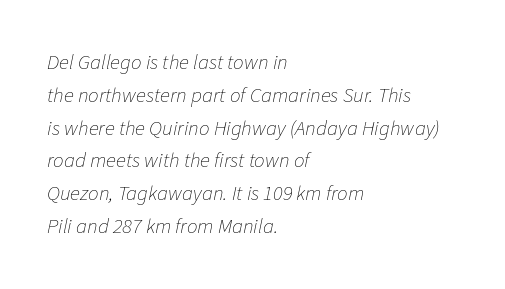
Line starts are locked; line ends wander. The specimen reads as italic at a glance. You could call the tracking neutral — neither tight nor loose. Honestly, there is no underline to notice here at all.
